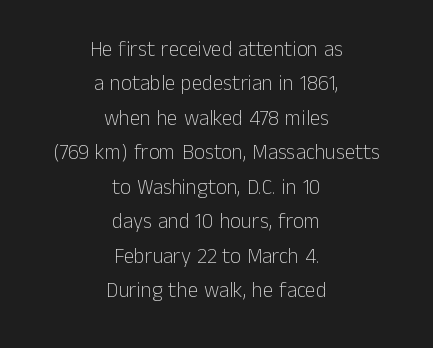
The image shows 21 px text type, upright; set centered, normal line spacing (1.64x), normal letter spacing, not underlined.
